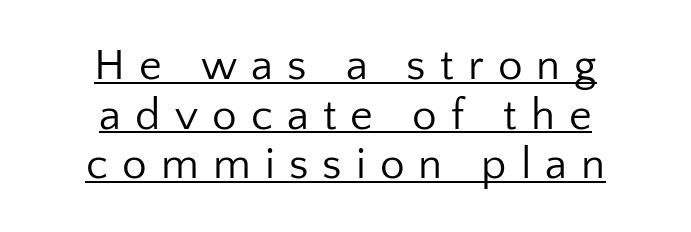
Q: Is the text bold? A: No.
Q: Is the text italic (slanted)? A: No, it is upright.
Q: Is the typeface a serif or a sans-serif typeface? A: Sans-serif.
Q: Is the text underlined? A: Yes.
Q: How is the paragraph aligned? A: Centered.
Q: Is the spacing between letters normal or unusually wide? A: Unusually wide.
Q: Is the spacing between lines tight, normal or loose? A: Tight.
Q: Width (condensed, normal, or wide)? A: Normal.
Q: Stroke contrast? A: Low.
Q: x-height? A: Medium.
Q: Monospaced? A: No.
